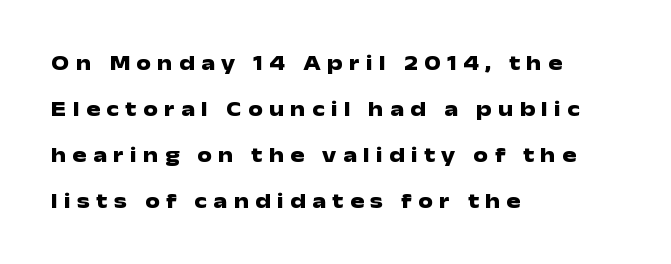
Q: Is the text bold? A: Yes.
Q: Is the text italic (slanted)? A: No, it is upright.
Q: Is the text underlined? A: No.
Q: How is the paragraph aligned? A: Left-aligned.
Q: Is the spacing between letters normal or unusually wide? A: Unusually wide.
Q: Is the spacing between lines tight, normal or loose? A: Loose.
